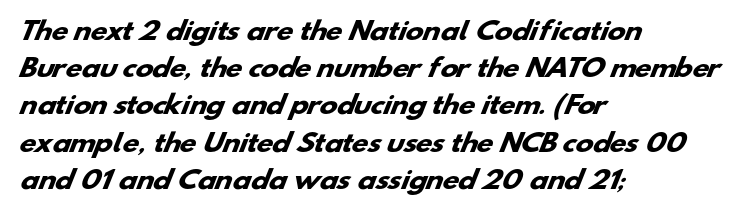
{"bold": "yes", "underline": "no", "align": "left", "line_spacing": "normal", "line_spacing_ratio": 1.55, "letter_spacing": "normal", "letter_spacing_em": 0.0, "glyph_px": 24}
